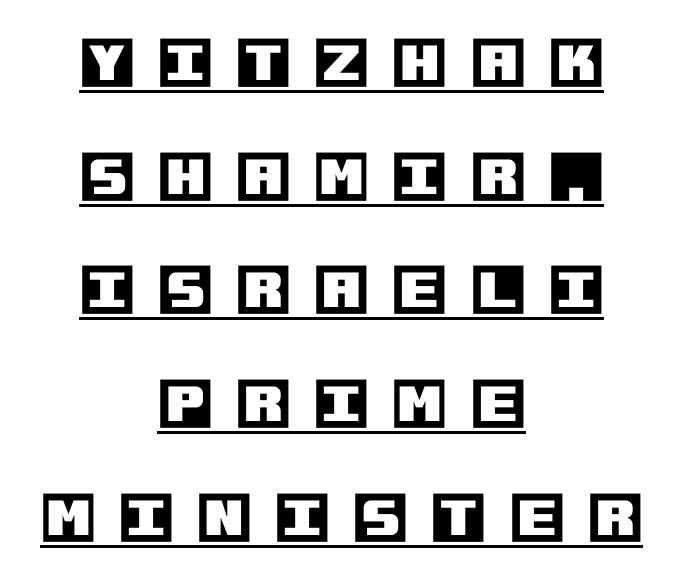
{"italic": "no", "width": "normal", "x_height": "large", "underline": "yes", "align": "center", "line_spacing": "loose", "line_spacing_ratio": 2.03, "letter_spacing": "wide", "letter_spacing_em": 0.42, "glyph_px": 56}
